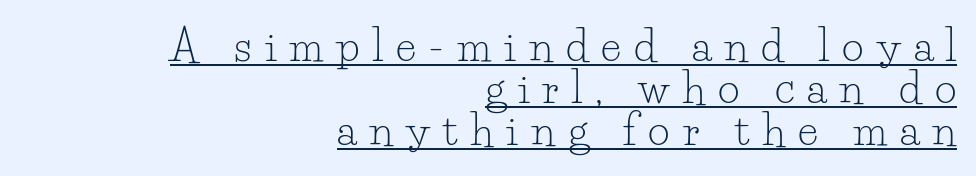
{"serif": "yes", "italic": "no", "bold": "no", "weight": "light", "width": "normal", "stroke_contrast": "low", "x_height": "small", "monospaced": "no", "underline": "yes", "align": "right", "line_spacing": "tight", "line_spacing_ratio": 1.0, "letter_spacing": "wide", "letter_spacing_em": 0.31, "glyph_px": 42}
